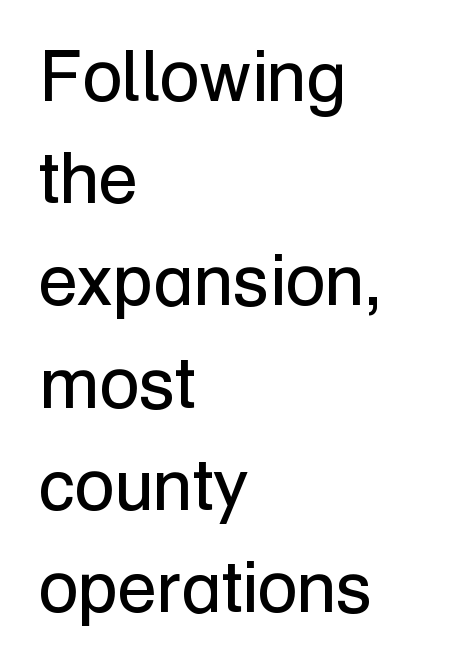
{"serif": "no", "italic": "no", "bold": "no", "weight": "regular", "width": "normal", "stroke_contrast": "low", "x_height": "medium", "monospaced": "no", "underline": "no", "align": "left", "line_spacing": "normal", "line_spacing_ratio": 1.42, "letter_spacing": "normal", "letter_spacing_em": 0.0, "glyph_px": 72}
